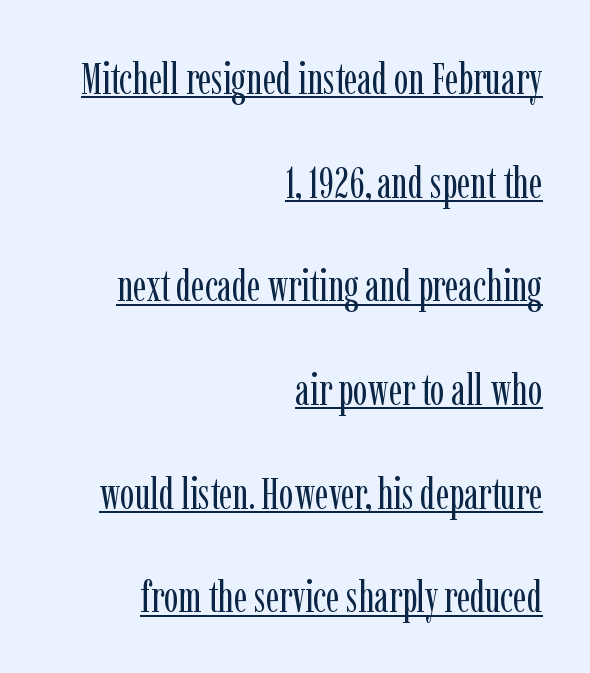
The image shows 43 px regular-weight, condensed serif type, upright; set right-aligned, loose line spacing (2.41x), normal letter spacing, underlined; low stroke contrast and a medium x-height.
